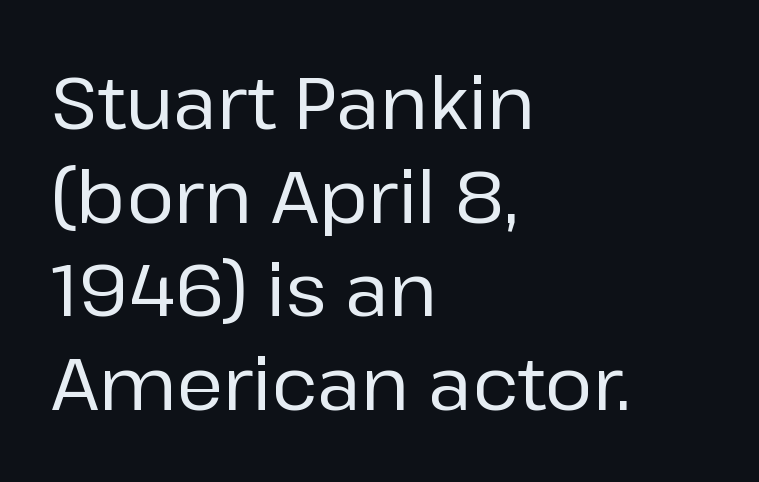
Reading down the column, the eye jumps a familiar distance to each next line. If you drew a ruler down the left edge, every line would touch it. Just letters on the line, the space beneath them empty. Is this a fixed-width face? No — the glyphs have proportional, varying widths.
